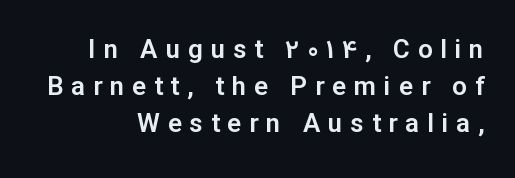
Q: Is the text italic (slanted)? A: No, it is upright.
Q: Is the text underlined? A: No.
Q: How is the paragraph aligned? A: Right-aligned.
Q: Is the spacing between letters normal or unusually wide? A: Unusually wide.
Q: Is the spacing between lines tight, normal or loose? A: Normal.
